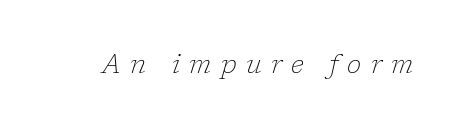
Q: Is the text bold? A: No.
Q: Is the text italic (slanted)? A: Yes, it leans right by about 17 degrees.
Q: Is the text underlined? A: No.
Q: Is the spacing between letters normal or unusually wide? A: Unusually wide.
